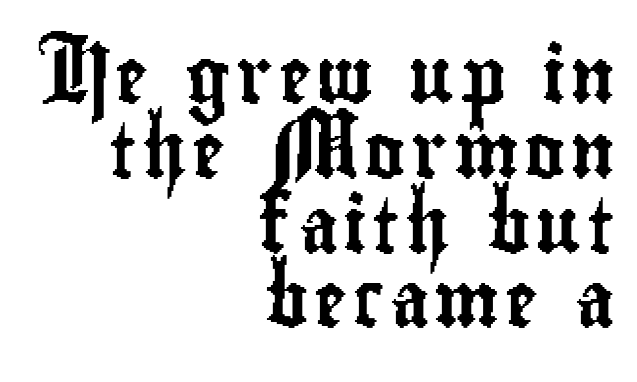
No italicization has been applied; the sample stays upright. Line ends are locked; line starts wander. The characters display no serif detailing; their extremities are plain. The passage shown is not underscored anywhere. Whoever set this chose a conventional vertical rhythm. Looks like regular typesetting: each glyph gets only the width it needs.
